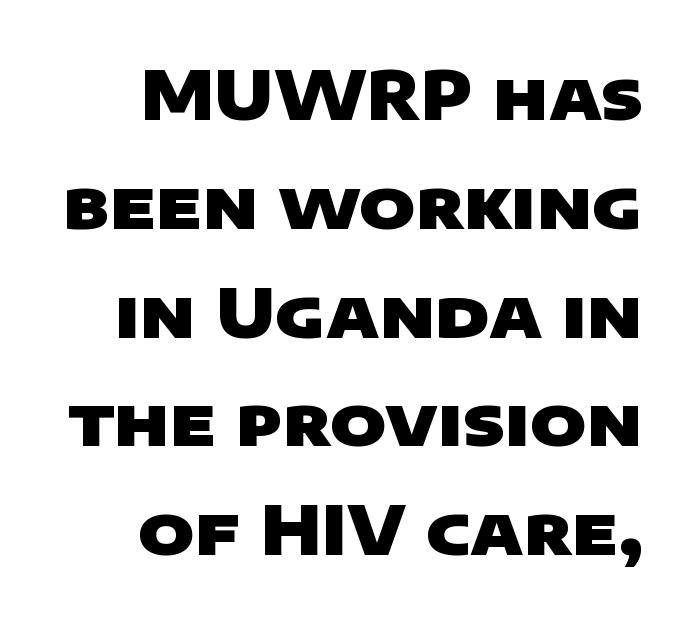
{"serif": "no", "bold": "yes", "weight": "heavy", "width": "wide", "stroke_contrast": "low", "x_height": "large", "monospaced": "no", "underline": "no", "align": "right", "line_spacing": "normal", "line_spacing_ratio": 1.6, "letter_spacing": "normal", "letter_spacing_em": 0.0, "glyph_px": 68}
